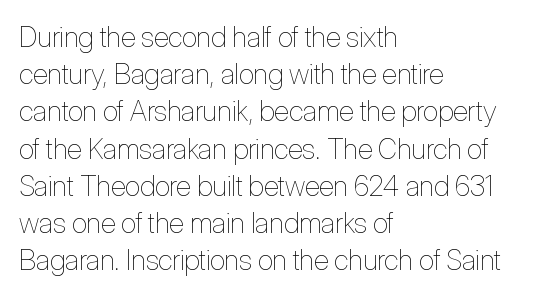
The image shows 28 px thin, condensed type, upright; set left-aligned, normal line spacing (1.33x), normal letter spacing, not underlined; low stroke contrast and a medium x-height.
